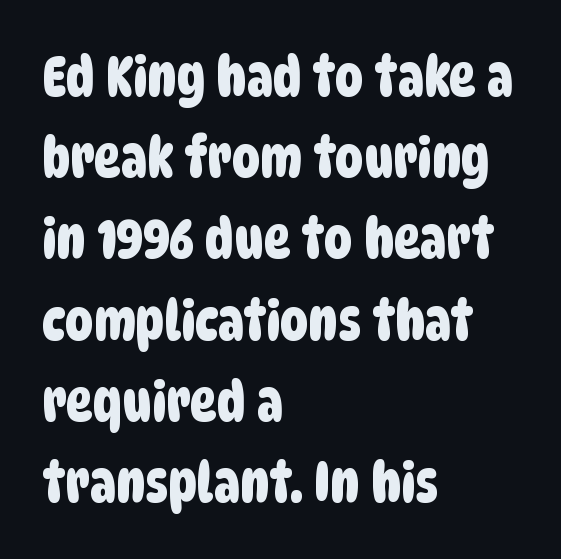
The image shows 56 px condensed sans-serif type; set left-aligned, normal line spacing (1.45x), normal letter spacing, not underlined; low stroke contrast and a large x-height.
